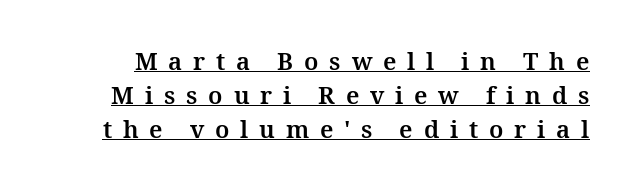
Q: Is the text bold? A: Yes.
Q: Is the text italic (slanted)? A: No, it is upright.
Q: Is the text underlined? A: Yes.
Q: Is the spacing between letters normal or unusually wide? A: Unusually wide.
Q: Is the spacing between lines tight, normal or loose? A: Normal.
